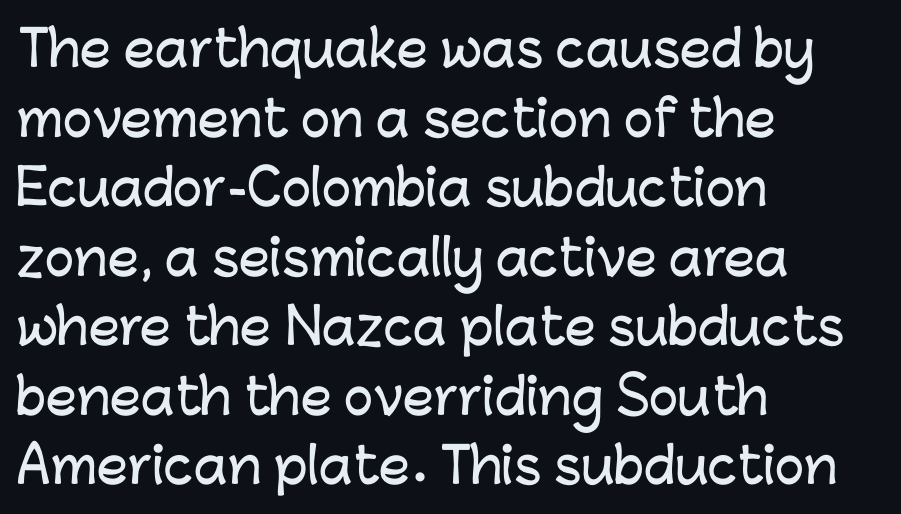
{"serif": "no", "italic": "no", "width": "normal", "stroke_contrast": "low", "x_height": "medium", "monospaced": "no", "underline": "no", "align": "left", "line_spacing": "normal", "line_spacing_ratio": 1.42, "letter_spacing": "normal", "letter_spacing_em": 0.0, "glyph_px": 49}
